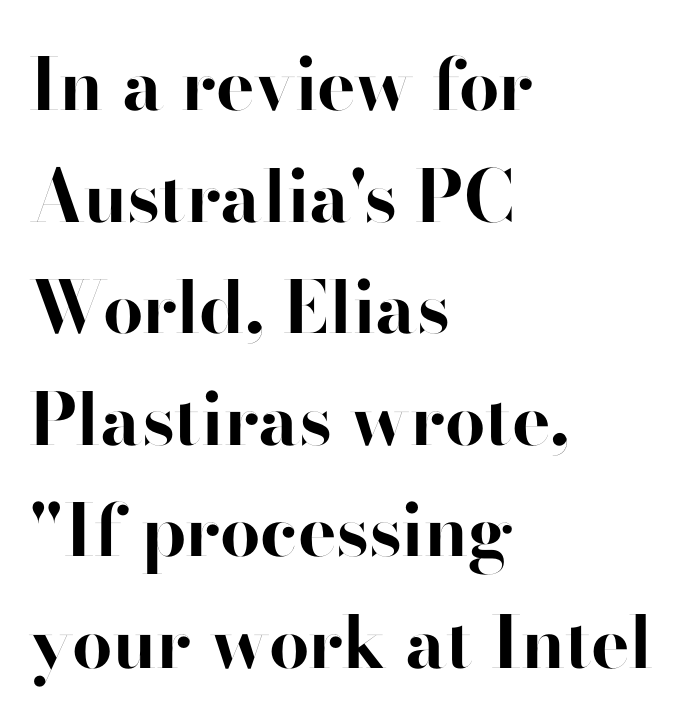
Unmarked baselines from the first word to the last. Caption: multi-line text, flush left, ragged right. Designer's note — italics off, roman on. Character widths vary here, with narrow letters taking less room than wide ones.
